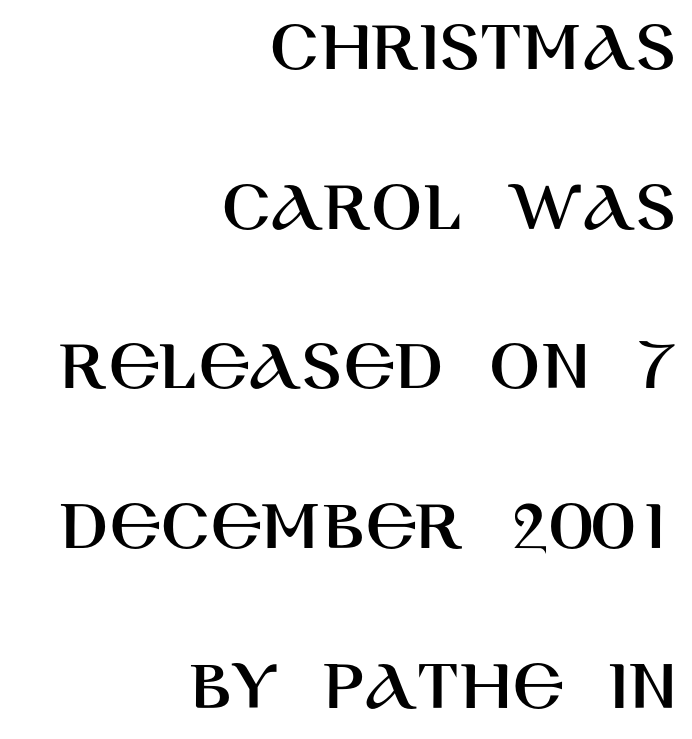
{"serif": "no", "italic": "no", "width": "normal", "stroke_contrast": "high", "x_height": "large", "monospaced": "no", "underline": "no", "align": "right", "line_spacing": "loose", "line_spacing_ratio": 2.13, "letter_spacing": "normal", "letter_spacing_em": 0.0, "glyph_px": 75}
